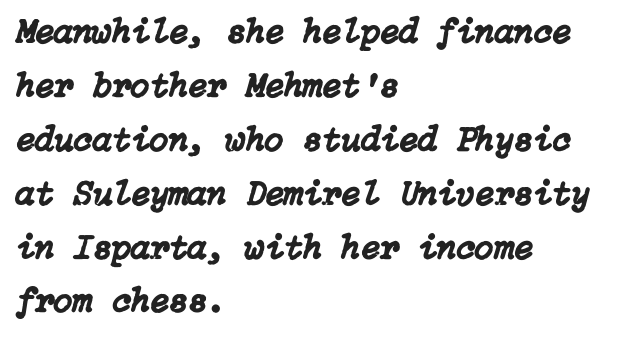
Q: Is the text italic (slanted)? A: Yes, it leans right by about 15 degrees.
Q: Is the text underlined? A: No.
Q: How is the paragraph aligned? A: Left-aligned.
Q: Is the spacing between letters normal or unusually wide? A: Normal.
Q: Is the spacing between lines tight, normal or loose? A: Normal.
Q: Width (condensed, normal, or wide)? A: Normal.
Q: Stroke contrast? A: Low.
Q: x-height? A: Medium.
